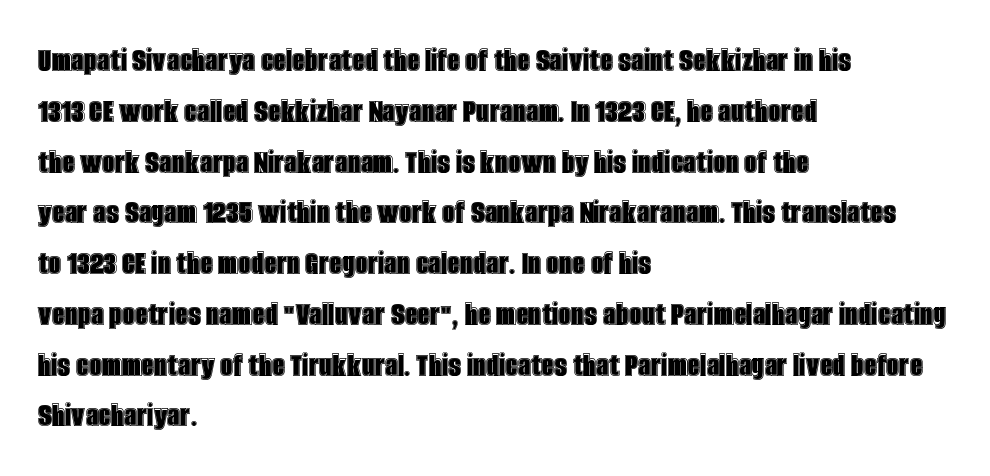
The image shows 36 px condensed type, upright; set left-aligned, normal line spacing (1.41x), normal letter spacing, not underlined; a large x-height.
